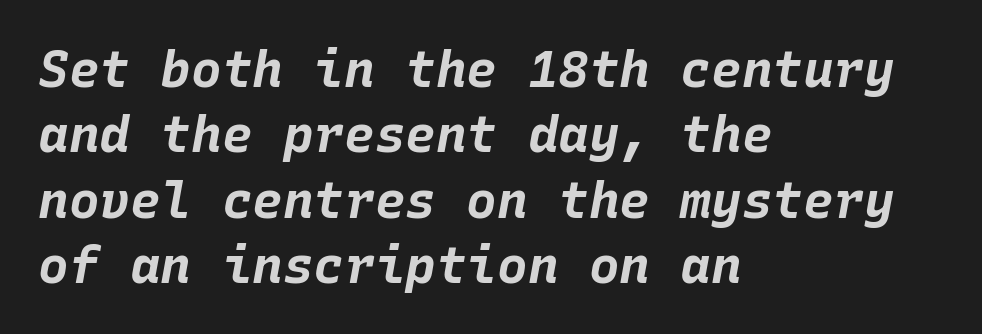
Is the type slanted? Yes — the strokes lean at a clear angle. The space between consecutive lines is moderate. Anything drawn beneath the words? Only blank space. Spacing verdict: monospaced, one width for all characters. How are the letters spaced? Ordinarily, with no added tracking. The text block is weighted toward the left margin, trailing off unevenly rightward.
